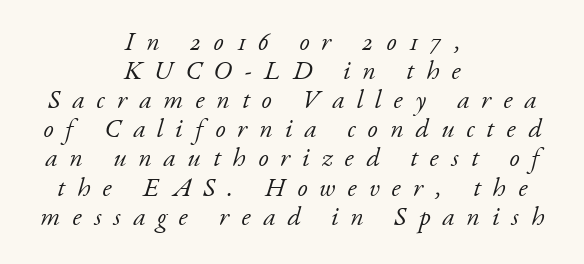
Q: Is the text bold? A: No.
Q: Is the text italic (slanted)? A: Yes, it leans right by about 17 degrees.
Q: Is the text underlined? A: No.
Q: How is the paragraph aligned? A: Centered.
Q: Is the spacing between letters normal or unusually wide? A: Unusually wide.
Q: Is the spacing between lines tight, normal or loose? A: Tight.
